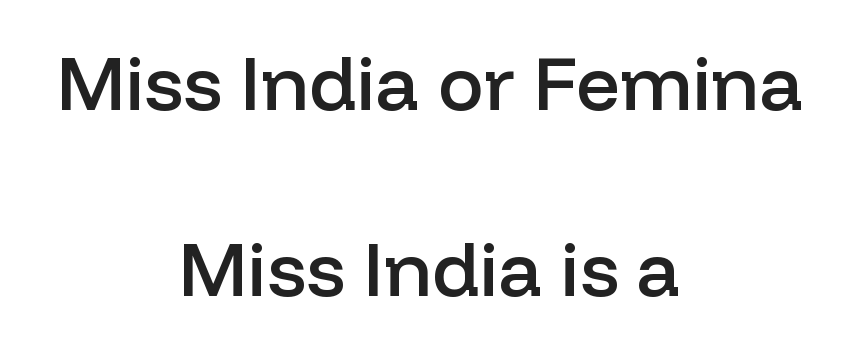
Q: Is the text bold? A: Semi-bold.
Q: Is the text italic (slanted)? A: No, it is upright.
Q: Is the typeface a serif or a sans-serif typeface? A: Sans-serif.
Q: Is the text underlined? A: No.
Q: How is the paragraph aligned? A: Centered.
Q: Is the spacing between letters normal or unusually wide? A: Normal.
Q: Is the spacing between lines tight, normal or loose? A: Loose.
Q: Width (condensed, normal, or wide)? A: Normal.
Q: Stroke contrast? A: Low.
Q: x-height? A: Medium.
Q: Monospaced? A: No.
